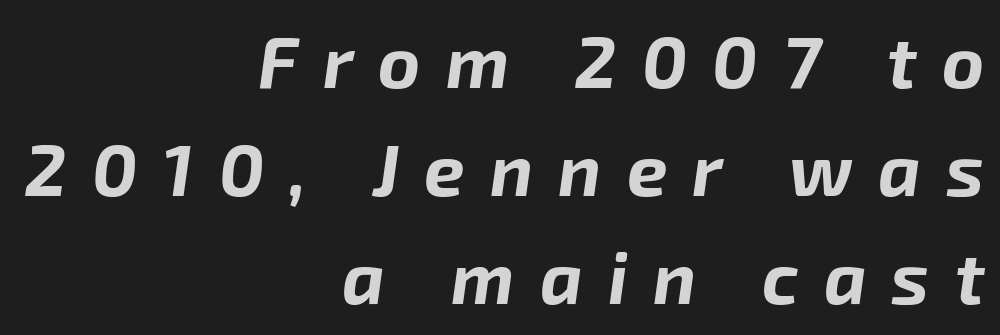
The image shows 72 px bold type, italic (leaning right); set right-aligned, normal line spacing (1.5x), unusually wide letter spacing (+0.35 em), not underlined; low stroke contrast and a medium x-height.
